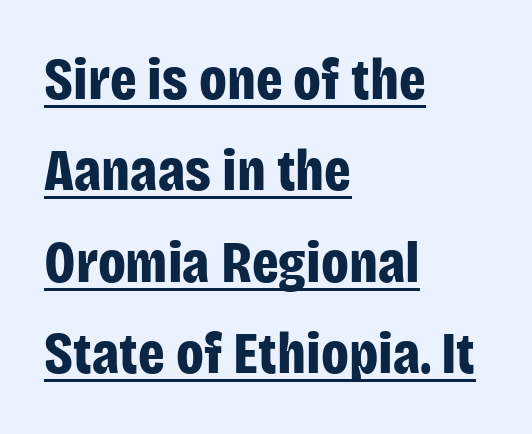
A normal amount of white space separates one row of letters from the next. The passage shown is typed in a proportional face where columns would drift. In terms of weight, the rendering is a true, heavy bold. Look at the tracking — it's just the regular setting, nothing added. This rendering features underlined lettering. The letters stand upright; this is a roman face.
